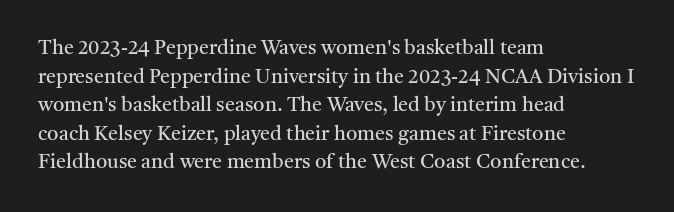
Q: Is the text bold? A: No.
Q: Is the text italic (slanted)? A: No, it is upright.
Q: Is the text underlined? A: No.
Q: How is the paragraph aligned? A: Left-aligned.
Q: Is the spacing between letters normal or unusually wide? A: Normal.
Q: Is the spacing between lines tight, normal or loose? A: Normal.
